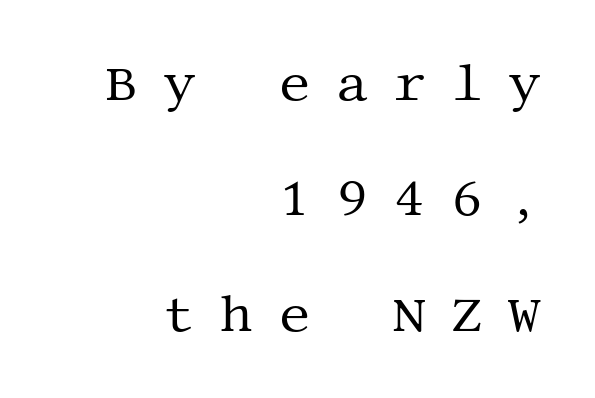
The space between consecutive lines is lavish. The passage shown has open, widely tracked lettering throughout. The paragraph shown leans on its right margin. Unmarked baselines from the first word to the last. Serif or sans? Serif — the stroke terminals have little feet.
